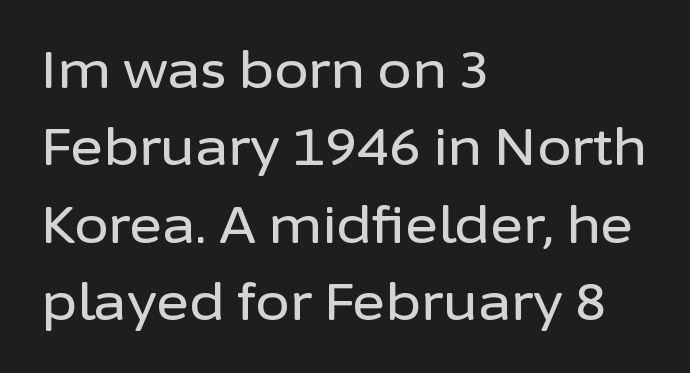
{"serif": "no", "italic": "no", "width": "normal", "stroke_contrast": "low", "x_height": "medium", "monospaced": "no", "underline": "no", "align": "left", "line_spacing": "normal", "line_spacing_ratio": 1.55, "letter_spacing": "normal", "letter_spacing_em": 0.0, "glyph_px": 50}
